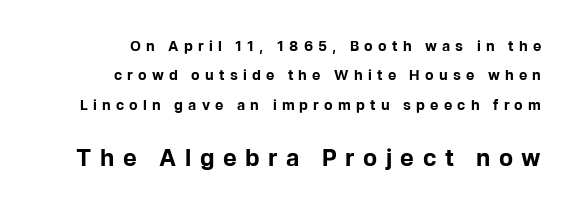
The letterforms stand isolated, each surrounded by extra space. Clear beneath every line of the passage. The second block has been scaled up relative to the first. Baseline-to-baseline distance is far greater than the letter height.
